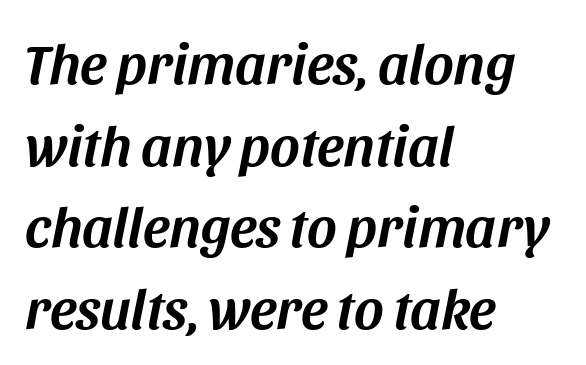
Quick note: italic. Does extra space separate the letters? No, they use regular spacing. The setting favours the left margin, as ordinary paragraphs usually do. Bare-footed words on every line. Whoever set this chose a conventional vertical rhythm.
